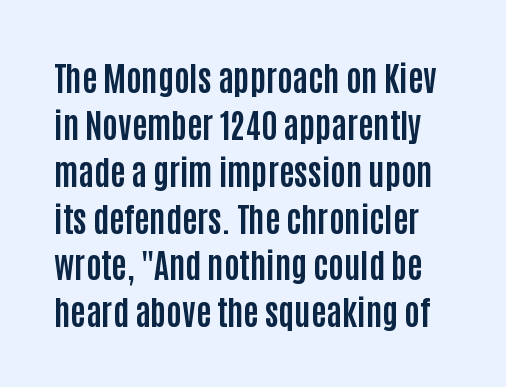
The image shows 33 px bold, condensed sans-serif type, upright; set normal line spacing (1.42x), normal letter spacing, not underlined; low stroke contrast and a large x-height.
